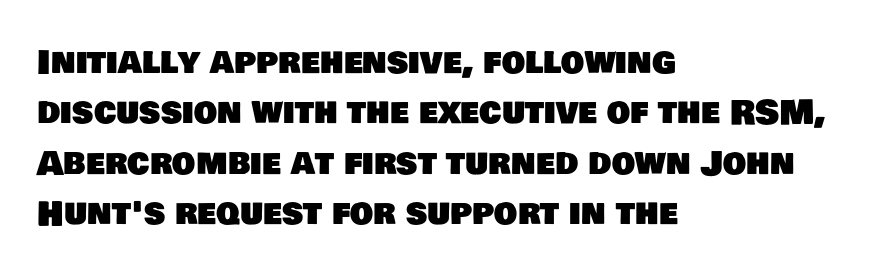
The specimen omits any rule beneath the text block's lines. Each letter keeps its own natural width here, so spacing adapts to shape. Line starts are locked; line ends wander. Horizontal bands of white between lines are of average thickness. A typesetter would label this face a sans.
